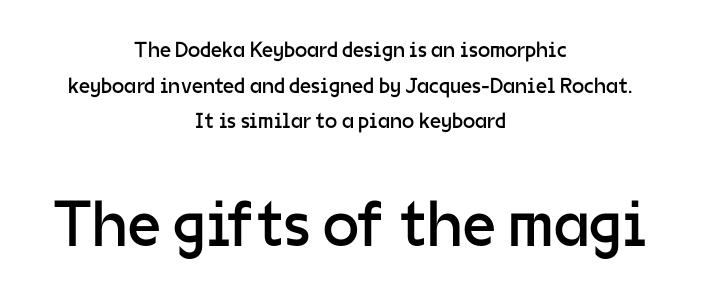
Neither beginnings nor endings align; midpoints do. Bare-footed words on every line. Weight: regular or lighter. No italicization has been applied; the sample stays upright. The rendering uses a moderate line-height, typical for paragraphs.
